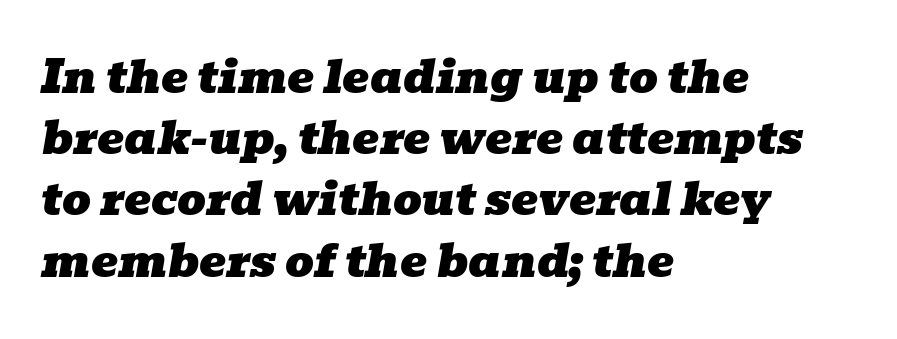
Q: Is the text italic (slanted)? A: Yes, it leans right by about 10 degrees.
Q: Is the typeface a serif or a sans-serif typeface? A: Serif.
Q: Is the text underlined? A: No.
Q: How is the paragraph aligned? A: Left-aligned.
Q: Is the spacing between letters normal or unusually wide? A: Normal.
Q: Is the spacing between lines tight, normal or loose? A: Normal.
Q: Width (condensed, normal, or wide)? A: Wide.
Q: Stroke contrast? A: Low.
Q: x-height? A: Medium.
Q: Monospaced? A: No.
